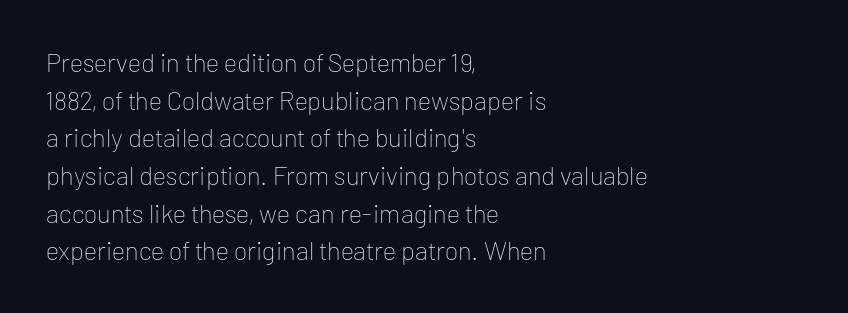
This sample is left-justified, so line endings fall wherever the words run out. Short note: letters normally spaced. These lines were composed using upright roman letters. Nothing heavy about these letters — not bold at all. The glyphs are unaccompanied by any horizontal stroke below them. Quick note: interline space is typical.
